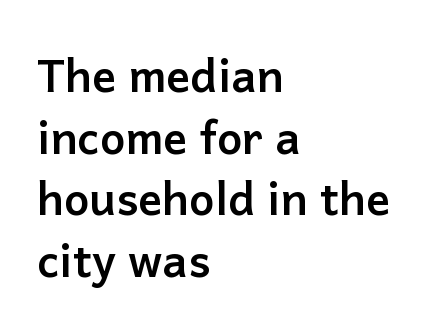
{"serif": "no", "italic": "no", "bold": "yes", "weight": "semibold", "width": "normal", "stroke_contrast": "low", "x_height": "medium", "monospaced": "no", "underline": "no", "align": "left", "line_spacing": "normal", "line_spacing_ratio": 1.37, "letter_spacing": "normal", "letter_spacing_em": 0.0, "glyph_px": 45}
